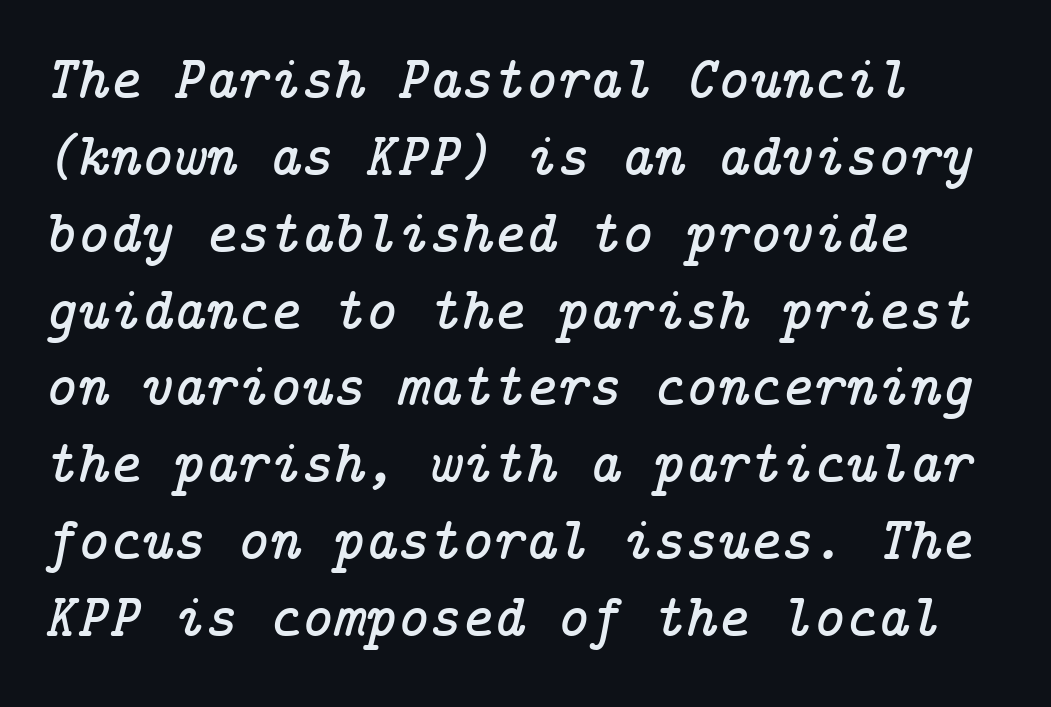
{"serif": "yes", "italic": "yes", "lean": "right", "slant_degrees": 14, "width": "normal", "stroke_contrast": "low", "x_height": "medium", "underline": "no", "align": "left", "line_spacing": "normal", "line_spacing_ratio": 1.26, "letter_spacing": "normal", "letter_spacing_em": 0.0, "glyph_px": 61}
